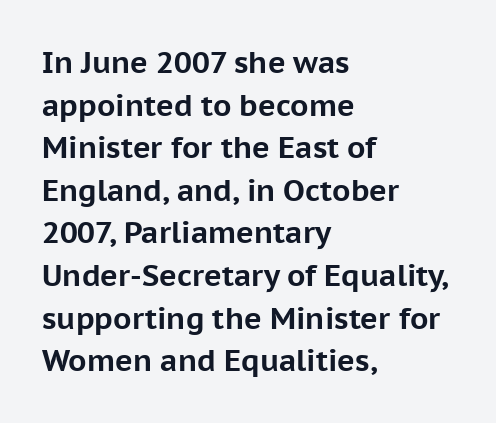
A dark, heavy texture on the line: the type is bold. Visually the block forms a straight wall on the left and a jagged coastline on the right. This rendering leaves character spacing at its baseline value. Think of a printed novel: that variable character pitch is what you see here. Rule under the text: the space is simply empty.
